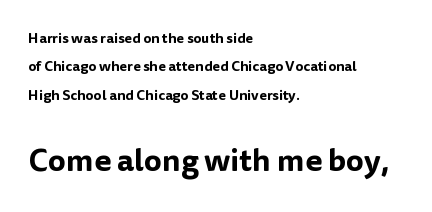
The image shows 31 px sans-serif type, upright; set left-aligned, loose line spacing (2.02x), normal letter spacing, not underlined; the second (bottom) block is 2.21x larger; low stroke contrast and a medium x-height.
